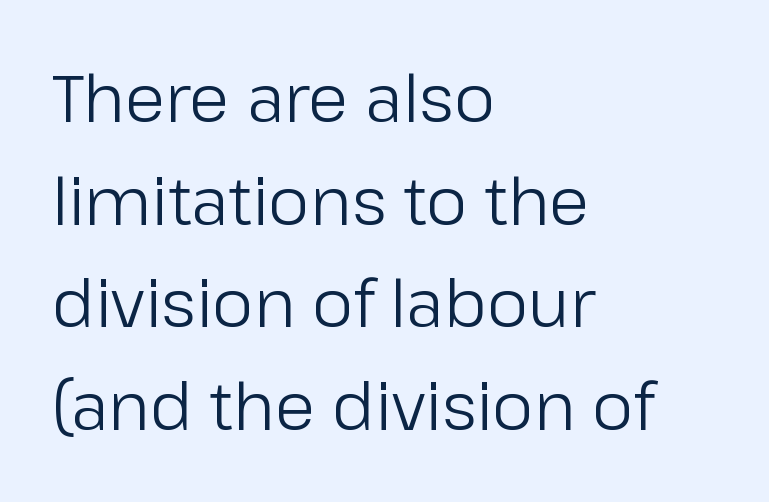
The image shows 65 px regular-weight sans-serif type, upright; set left-aligned, normal line spacing (1.58x), normal letter spacing, not underlined; low stroke contrast and a medium x-height.
